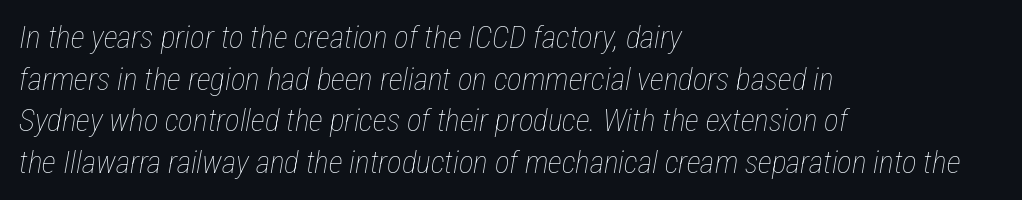
The image shows 31 px thin, condensed type, italic (leaning right); set left-aligned, normal line spacing (1.34x), normal letter spacing, not underlined; low stroke contrast and a medium x-height.
